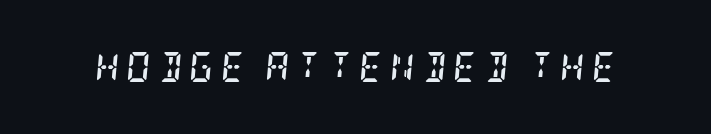
{"serif": "yes", "italic": "yes", "lean": "right", "slant_degrees": 5, "bold": "yes", "weight": "semibold", "width": "condensed", "stroke_contrast": "low", "x_height": "large", "underline": "no", "letter_spacing": "wide", "letter_spacing_em": 0.23, "glyph_px": 30}
